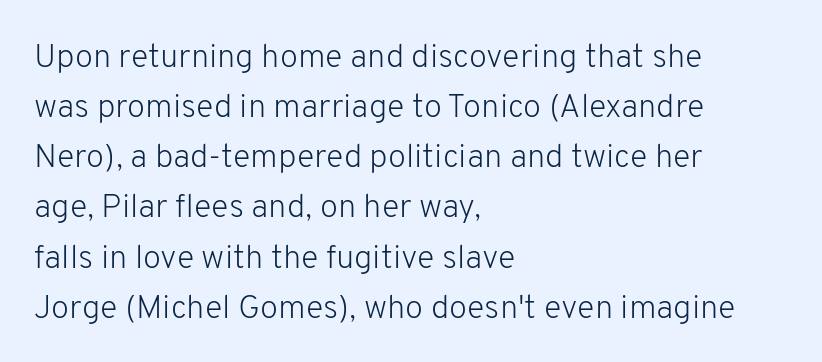
Q: Is the text bold? A: No.
Q: Is the text italic (slanted)? A: No, it is upright.
Q: Is the typeface a serif or a sans-serif typeface? A: Sans-serif.
Q: Is the text underlined? A: No.
Q: How is the paragraph aligned? A: Left-aligned.
Q: Is the spacing between letters normal or unusually wide? A: Normal.
Q: Is the spacing between lines tight, normal or loose? A: Normal.
Q: Width (condensed, normal, or wide)? A: Normal.
Q: Stroke contrast? A: Low.
Q: x-height? A: Medium.
Q: Monospaced? A: No.
